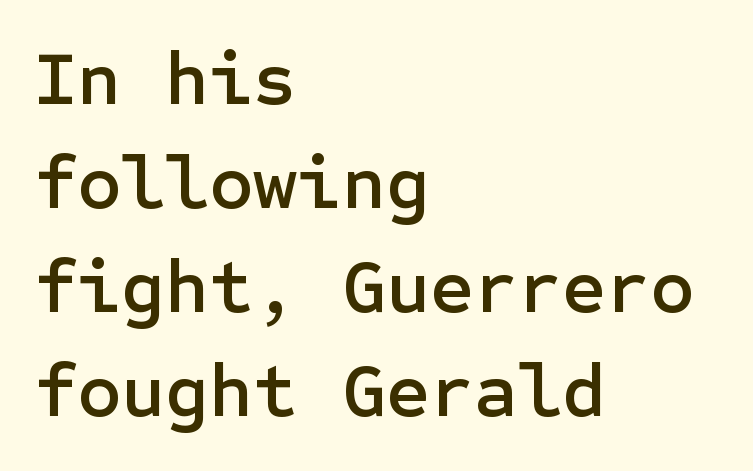
Q: Is the text italic (slanted)? A: No, it is upright.
Q: Is the typeface a serif or a sans-serif typeface? A: Sans-serif.
Q: Is the text underlined? A: No.
Q: How is the paragraph aligned? A: Left-aligned.
Q: Is the spacing between letters normal or unusually wide? A: Normal.
Q: Is the spacing between lines tight, normal or loose? A: Normal.
Q: Width (condensed, normal, or wide)? A: Normal.
Q: Stroke contrast? A: Low.
Q: x-height? A: Medium.
